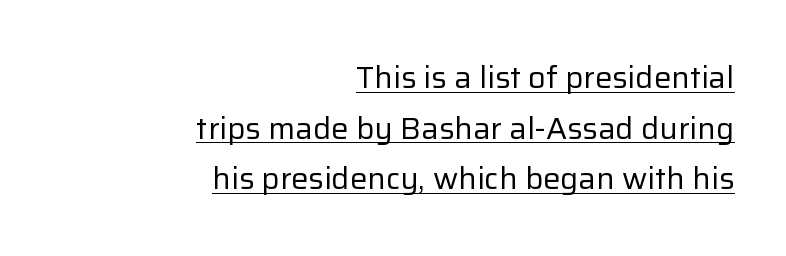
The image shows 31 px regular-weight sans-serif type, upright; set right-aligned, normal line spacing (1.63x), normal letter spacing, underlined; low stroke contrast and a medium x-height.
